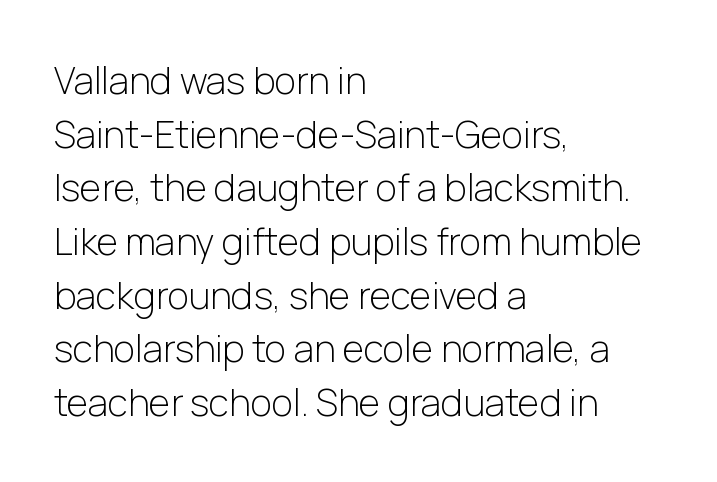
{"serif": "no", "italic": "no", "bold": "no", "weight": "light", "width": "normal", "stroke_contrast": "low", "x_height": "medium", "monospaced": "no", "underline": "no", "align": "left", "line_spacing": "normal", "line_spacing_ratio": 1.45, "letter_spacing": "normal", "letter_spacing_em": 0.0, "glyph_px": 37}
